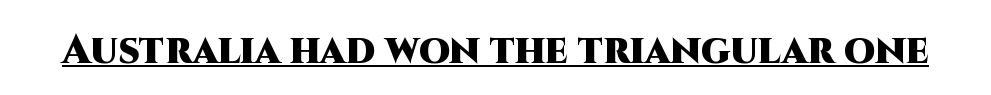
Check where the strokes stop: nothing finishes them off — pure sans. In designer terms, the underline attribute is active on this setting. The rendering uses a bold face; every stroke is thick and dark. These lines were composed using upright roman letters.
